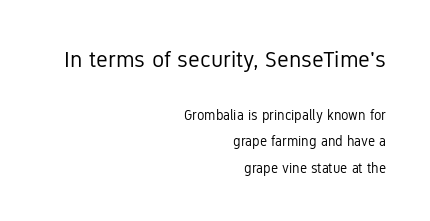
Horizontal alignment here is rightward, an uncommon choice for prose. It's the straight-up-and-down kind of type. Is the type heavy? It reads as light-to-regular instead. The strip under each line holds only bare page.
